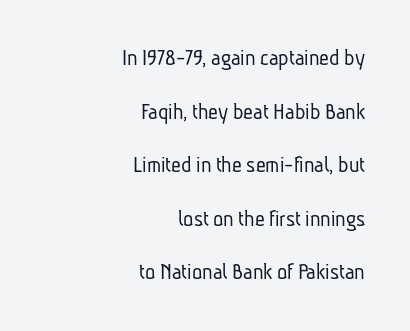
The image shows 24 px text type; set right-aligned, loose line spacing (2.23x), normal letter spacing, not underlined.
